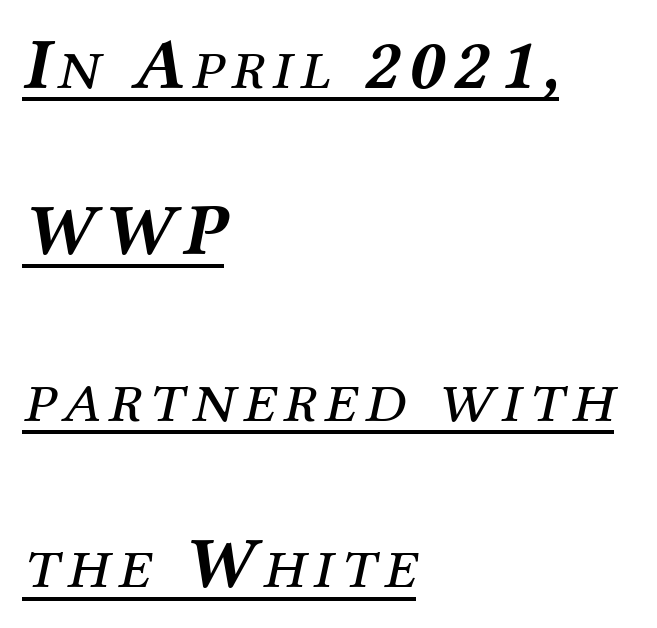
{"serif": "yes", "italic": "yes", "lean": "right", "slant_degrees": 12, "bold": "no", "weight": "regular", "width": "normal", "stroke_contrast": "medium", "x_height": "medium", "monospaced": "no", "underline": "yes", "align": "left", "line_spacing": "loose", "line_spacing_ratio": 2.28, "glyph_px": 73}
